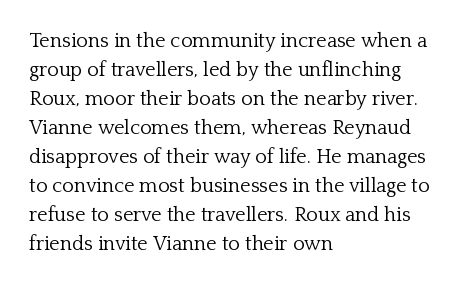
Q: Is the text bold? A: No.
Q: Is the text italic (slanted)? A: No, it is upright.
Q: Is the text underlined? A: No.
Q: How is the paragraph aligned? A: Left-aligned.
Q: Is the spacing between letters normal or unusually wide? A: Normal.
Q: Is the spacing between lines tight, normal or loose? A: Normal.
